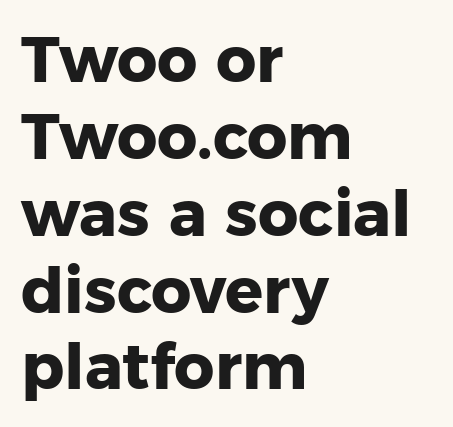
{"serif": "no", "italic": "no", "bold": "yes", "weight": "heavy", "width": "normal", "stroke_contrast": "low", "x_height": "medium", "monospaced": "no", "underline": "no", "align": "left", "line_spacing_ratio": 1.22, "letter_spacing": "normal", "letter_spacing_em": 0.0, "glyph_px": 63}
